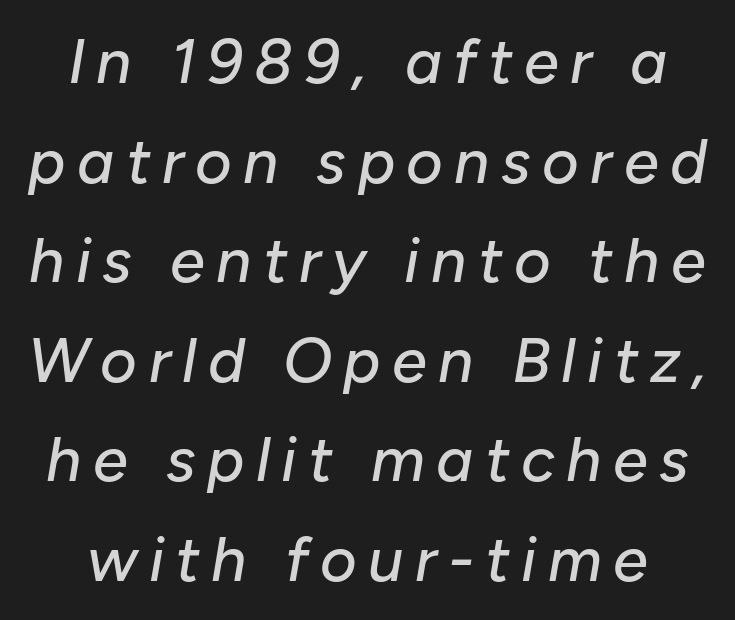
The passage shown stacks its lines at a standard gap. Italic: yes, the glyphs are oblique. Note the varied advance widths — an 'i' is clearly narrower than an 'm'. A clean baseline with only descenders dipping below it.
